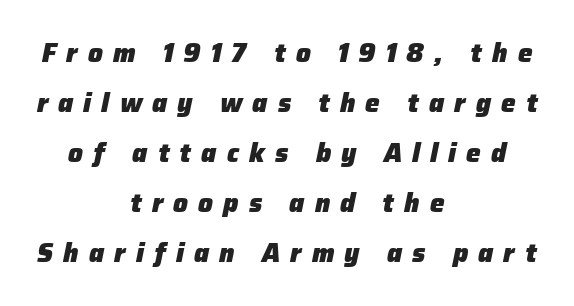
The image shows 26 px bold type, italic (leaning right); set centered, loose line spacing (1.92x), unusually wide letter spacing (+0.39 em), not underlined.
